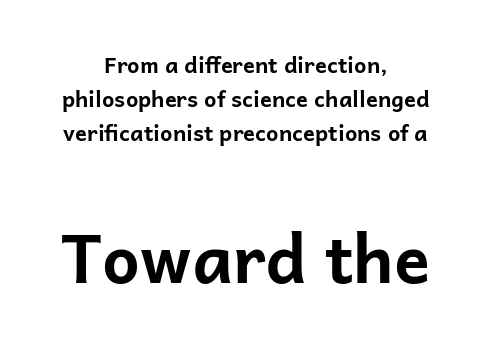
{"serif": "no", "italic": "no", "bold": "yes", "weight": "bold", "width": "normal", "stroke_contrast": "low", "x_height": "medium", "monospaced": "no", "underline": "no", "align": "center", "line_spacing": "normal", "line_spacing_ratio": 1.54, "letter_spacing": "normal", "letter_spacing_em": 0.0, "larger_block": "second", "size_ratio": 3.05, "glyph_px": 67}
